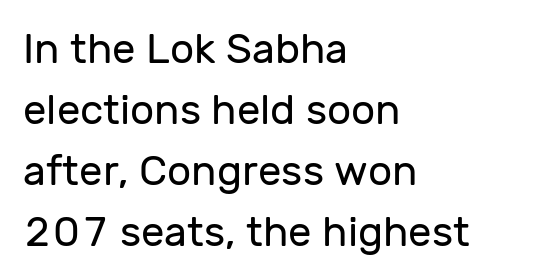
Are there feet on the stems? There aren't — it's a sans. No heavy texture on the line: the type isn't bold. Each letter keeps its own natural width here, so spacing adapts to shape. Notice how the passage keeps a crisp vertical edge on the left only. Anything drawn beneath the words? Only blank space.
